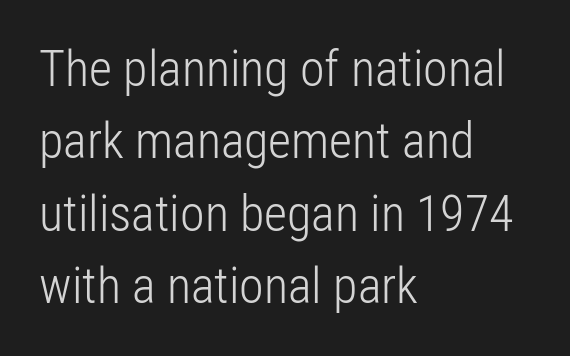
The gaps between neighbouring characters are ordinary and unremarkable. Each line starts at the same left margin while the right side varies. Regular leading. The glyphs are unaccompanied by any horizontal stroke below them. Looks like regular typesetting: each glyph gets only the width it needs. Notice how the stems are strictly vertical — no italics here.
